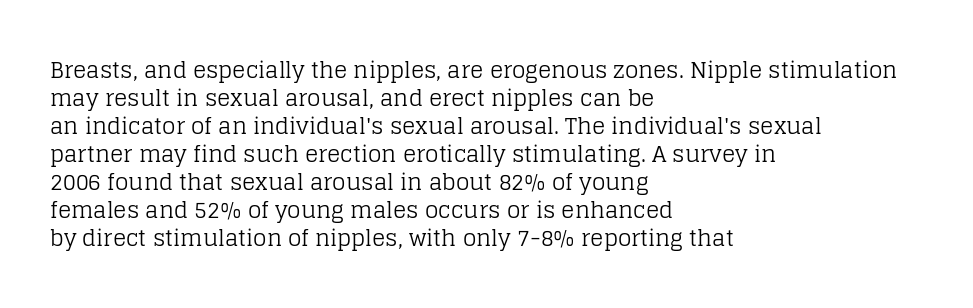
{"italic": "no", "bold": "no", "underline": "no", "align": "left", "line_spacing": "normal", "line_spacing_ratio": 1.27, "letter_spacing": "normal", "letter_spacing_em": 0.0, "glyph_px": 22}
